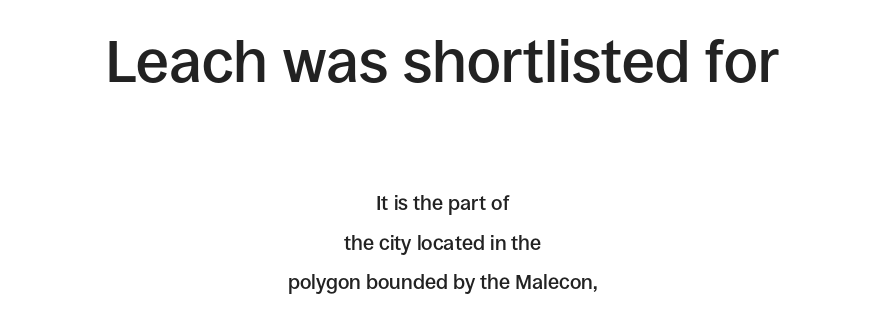
Q: Is the text bold? A: Semi-bold.
Q: Is the text italic (slanted)? A: No, it is upright.
Q: Is the typeface a serif or a sans-serif typeface? A: Sans-serif.
Q: Is the text underlined? A: No.
Q: How is the paragraph aligned? A: Centered.
Q: Is the spacing between letters normal or unusually wide? A: Normal.
Q: Is the spacing between lines tight, normal or loose? A: Loose.
Q: Which block of text is set in a larger size, the first (top) or the second (bottom)? A: The first (top) one.
Q: Width (condensed, normal, or wide)? A: Normal.
Q: Stroke contrast? A: Low.
Q: x-height? A: Large.
Q: Monospaced? A: No.
